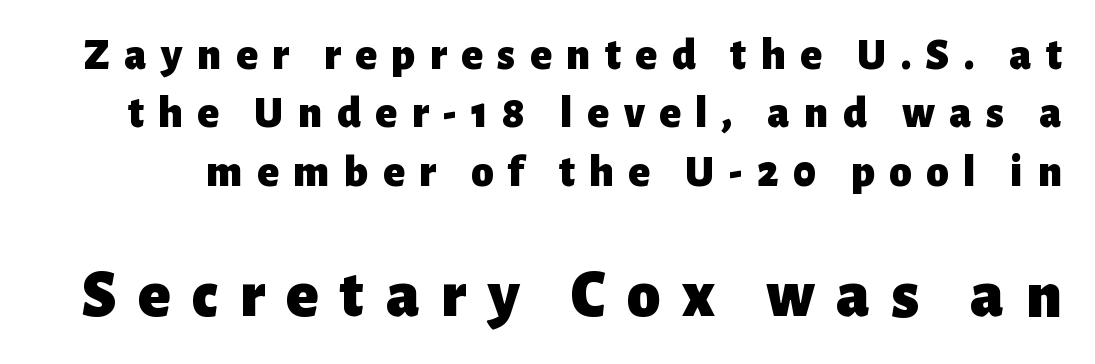
The image shows 67 px heavy sans-serif type, upright; set normal line spacing (1.3x), unusually wide letter spacing (+0.32 em), not underlined; the second (bottom) block is 1.49x larger; low stroke contrast and a medium x-height.
